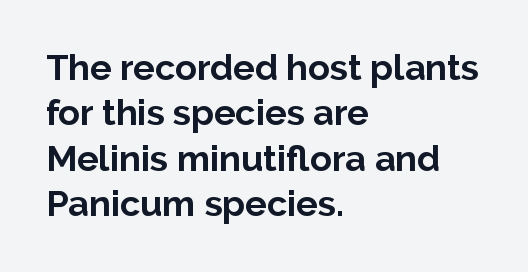
{"serif": "no", "italic": "no", "bold": "yes", "weight": "bold", "width": "normal", "stroke_contrast": "low", "x_height": "medium", "monospaced": "no", "underline": "no", "align": "left", "line_spacing": "normal", "line_spacing_ratio": 1.26, "letter_spacing": "normal", "letter_spacing_em": 0.0, "glyph_px": 36}
